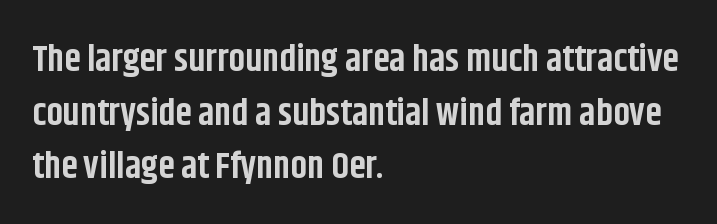
The passage shown is typed in a proportional face where columns would drift. The glyphs are unaccompanied by any horizontal stroke below them. Unlike a traditional serif, this face leaves its strokes unadorned. The setting favours the left margin, as ordinary paragraphs usually do. Posture: straight, roman, zero tilt.
